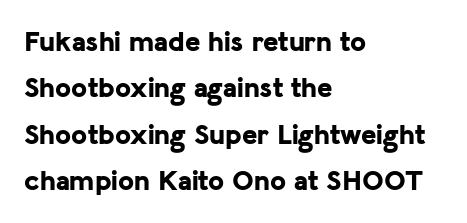
Look at the stroke-to-counter ratio: heavy, a bold. Descenders are the only things crossing below the line. Spacing verdict: proportional, widths tailored to each character. Students, note that the glyphs here touch the page at normal intervals.
